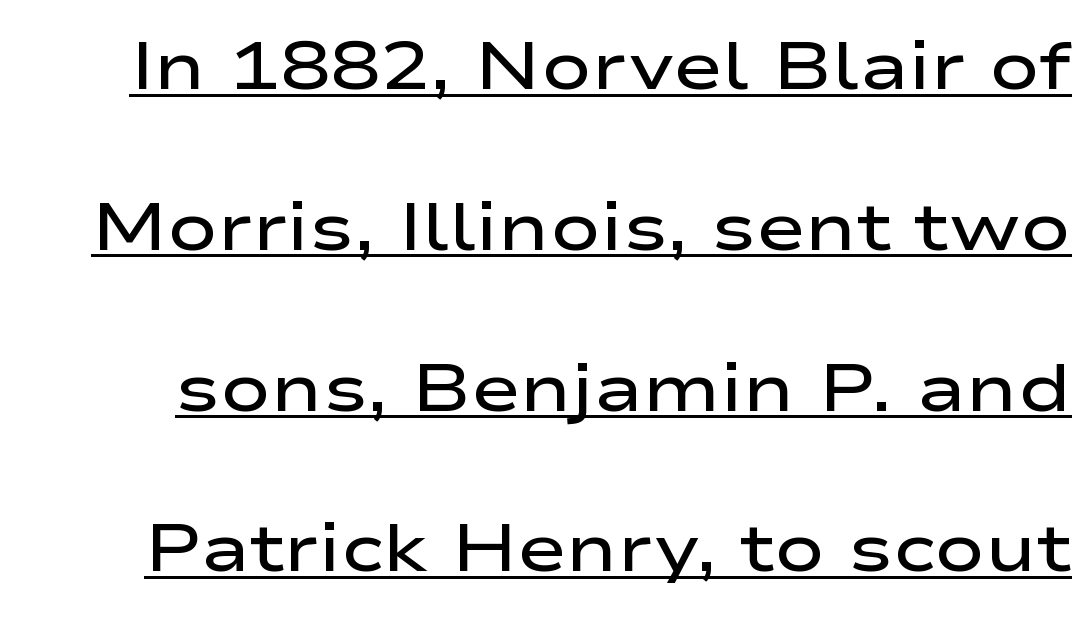
{"serif": "no", "italic": "no", "bold": "semi", "weight": "semibold", "width": "wide", "stroke_contrast": "low", "x_height": "medium", "monospaced": "no", "underline": "yes", "line_spacing": "loose", "line_spacing_ratio": 2.4, "letter_spacing": "normal", "letter_spacing_em": 0.0, "glyph_px": 67}
